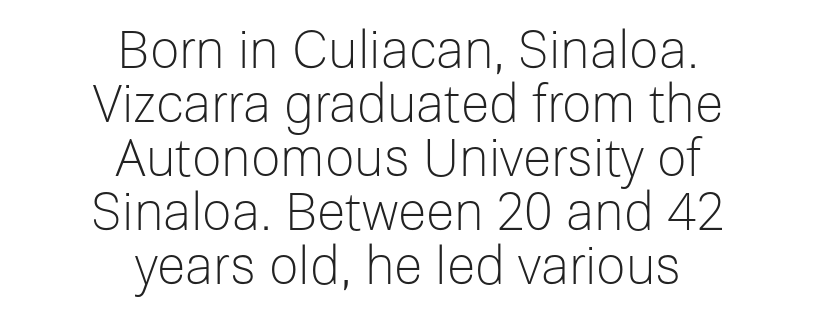
Do the characters align in a grid? No, the font is proportional. This is not heavy type; no bold has been used. Beneath every word, the page is bare. No feet cap the strokes, marking this as sans-serif type. A typesetter would call this zero additional tracking.
